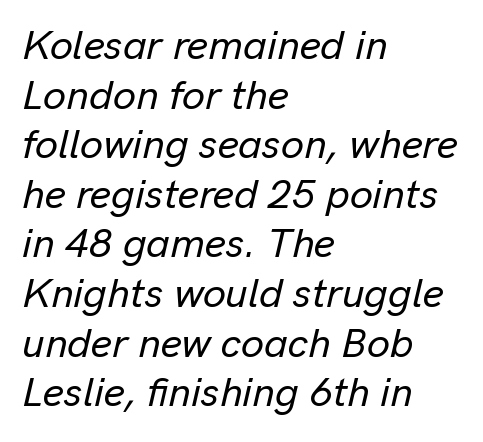
Q: Is the text italic (slanted)? A: Yes, it leans right by about 13 degrees.
Q: Is the text underlined? A: No.
Q: How is the paragraph aligned? A: Left-aligned.
Q: Is the spacing between letters normal or unusually wide? A: Normal.
Q: Width (condensed, normal, or wide)? A: Normal.
Q: Stroke contrast? A: Low.
Q: x-height? A: Medium.
Q: Monospaced? A: No.
